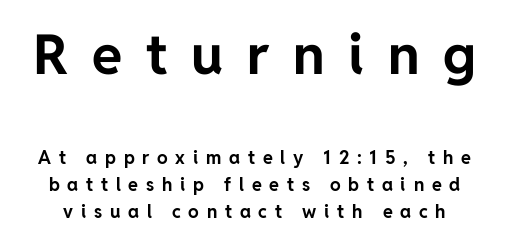
{"serif": "no", "italic": "no", "bold": "yes", "weight": "bold", "width": "normal", "stroke_contrast": "low", "x_height": "medium", "monospaced": "no", "underline": "no", "line_spacing": "normal", "line_spacing_ratio": 1.51, "letter_spacing": "wide", "letter_spacing_em": 0.43, "larger_block": "first", "size_ratio": 3.06, "glyph_px": 55}
